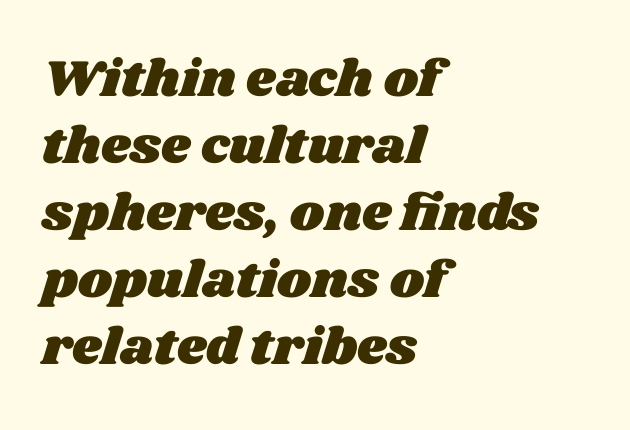
Q: Is the text underlined? A: No.
Q: How is the paragraph aligned? A: Left-aligned.
Q: Is the spacing between letters normal or unusually wide? A: Normal.
Q: Is the spacing between lines tight, normal or loose? A: Normal.
Q: Width (condensed, normal, or wide)? A: Wide.
Q: Stroke contrast? A: Medium.
Q: x-height? A: Large.
Q: Monospaced? A: No.
